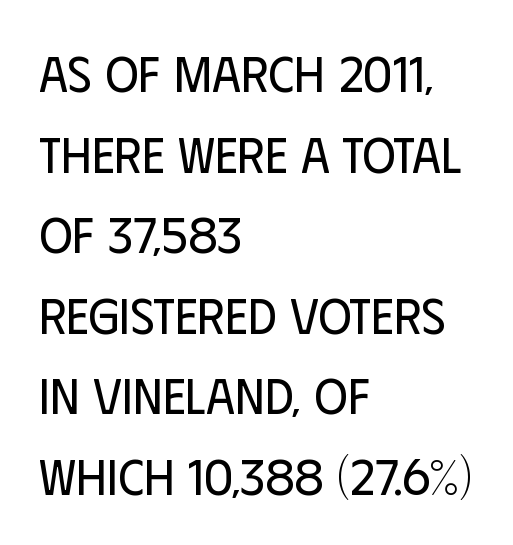
{"serif": "no", "italic": "no", "bold": "no", "weight": "regular", "width": "condensed", "stroke_contrast": "low", "x_height": "large", "monospaced": "no", "underline": "no", "align": "left", "line_spacing": "normal", "line_spacing_ratio": 1.58, "letter_spacing": "normal", "letter_spacing_em": 0.0, "glyph_px": 51}
